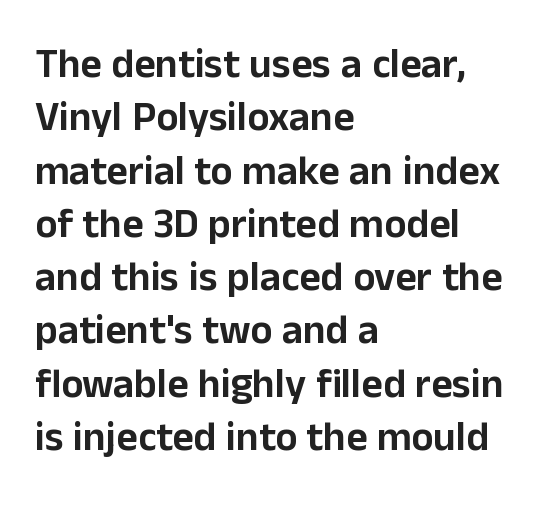
Q: Is the text italic (slanted)? A: No, it is upright.
Q: Is the typeface a serif or a sans-serif typeface? A: Sans-serif.
Q: Is the text underlined? A: No.
Q: How is the paragraph aligned? A: Left-aligned.
Q: Is the spacing between letters normal or unusually wide? A: Normal.
Q: Is the spacing between lines tight, normal or loose? A: Normal.
Q: Width (condensed, normal, or wide)? A: Normal.
Q: Stroke contrast? A: Low.
Q: x-height? A: Medium.
Q: Monospaced? A: No.
